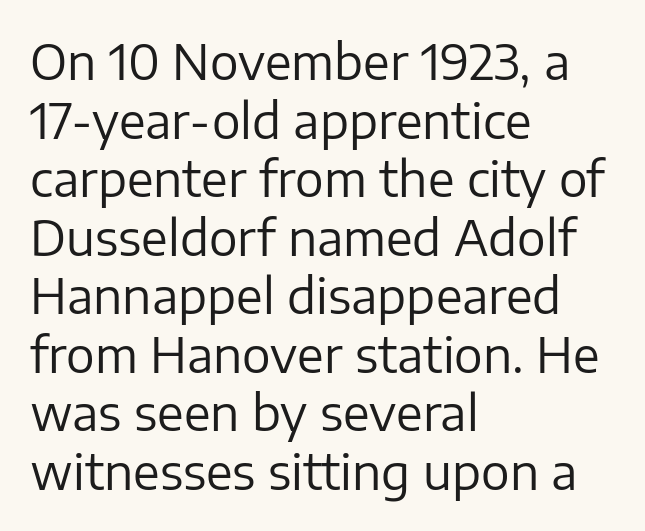
The image shows 48 px regular-weight sans-serif type, upright; set left-aligned, line spacing 1.22x, normal letter spacing, not underlined; low stroke contrast and a medium x-height.
